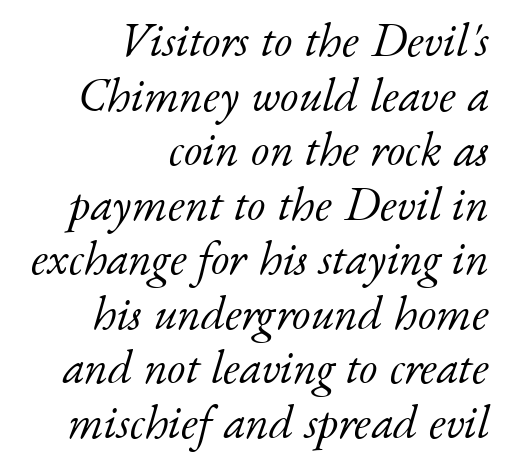
The designer went with a serif here, giving each stem small feet. Words float on clear page, feet unadorned. Letter spacing: default. The typeface has the unassuming heft of standard copy or less. Horizontally, the lines are justified to the trailing edge only.
